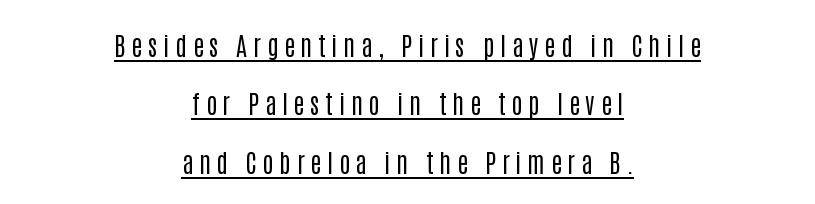
{"italic": "no", "bold": "no", "underline": "yes", "align": "center", "line_spacing": "loose", "line_spacing_ratio": 2.25, "letter_spacing": "wide", "letter_spacing_em": 0.22, "glyph_px": 26}
